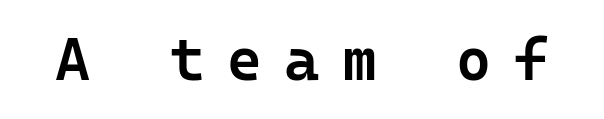
Between one letter and the next there's a generous, obvious gap. The glyphs have the mass of a demibold cut, below bold. The zone under the glyphs is completely vacant. This rendering employs a face without finishing strokes, i.e., a sans-serif.
